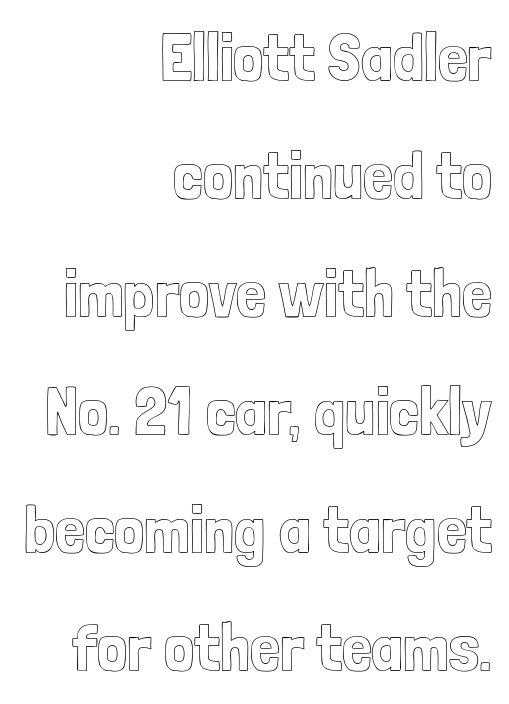
Q: Is the text italic (slanted)? A: No, it is upright.
Q: Is the text underlined? A: No.
Q: How is the paragraph aligned? A: Right-aligned.
Q: Is the spacing between letters normal or unusually wide? A: Normal.
Q: Width (condensed, normal, or wide)? A: Condensed.
Q: x-height? A: Medium.
Q: Monospaced? A: No.
